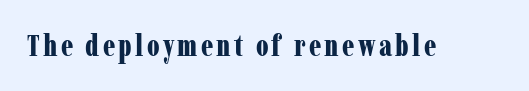
Descenders are the only things crossing below the line. Each letter's strokes conclude with small projecting serifs. Emphasis by weight is at full strength: bold. The face used here is proportionally spaced, like ordinary book or web type.
